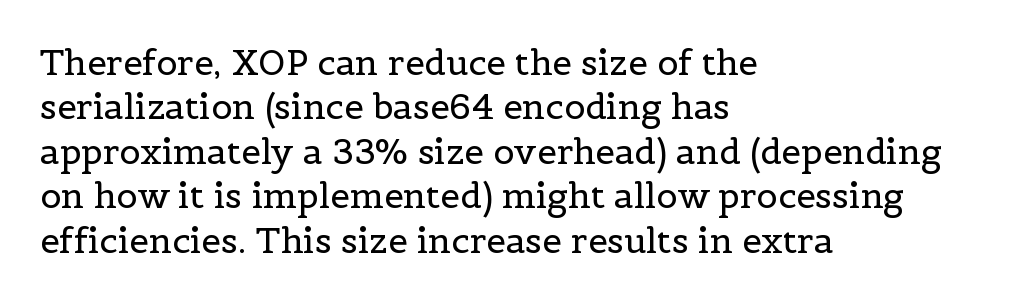
{"serif": "yes", "italic": "no", "bold": "no", "weight": "regular", "width": "normal", "x_height": "medium", "monospaced": "no", "underline": "no", "align": "left", "line_spacing": "normal", "line_spacing_ratio": 1.27, "letter_spacing": "normal", "letter_spacing_em": 0.0, "glyph_px": 35}
